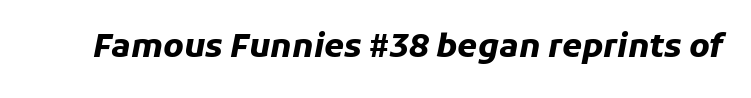
Q: Is the text bold? A: Yes.
Q: Is the text italic (slanted)? A: Yes, it leans right by about 11 degrees.
Q: Is the text underlined? A: No.
Q: Is the spacing between letters normal or unusually wide? A: Normal.
Q: Width (condensed, normal, or wide)? A: Normal.
Q: Stroke contrast? A: Low.
Q: x-height? A: Medium.
Q: Monospaced? A: No.
